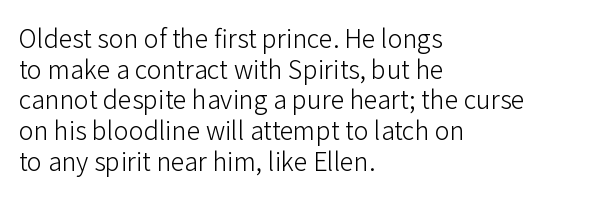
Q: Is the text bold? A: No.
Q: Is the text italic (slanted)? A: No, it is upright.
Q: Is the text underlined? A: No.
Q: How is the paragraph aligned? A: Left-aligned.
Q: Is the spacing between letters normal or unusually wide? A: Normal.
